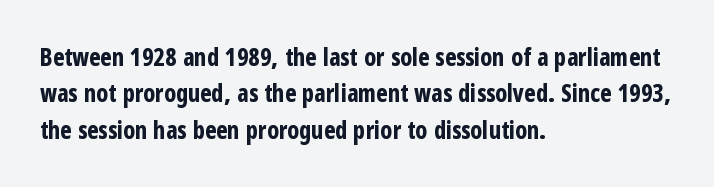
{"italic": "no", "bold": "yes", "underline": "no", "align": "left", "line_spacing": "normal", "line_spacing_ratio": 1.52, "letter_spacing": "normal", "letter_spacing_em": 0.0, "glyph_px": 24}
